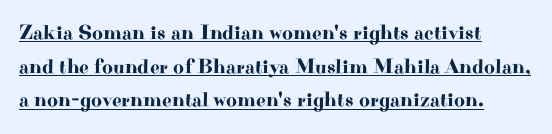
The lettering is marked with a stroke running underneath it. Casual observation: everything's shoved over to the left. Is there any slant? The stems are plumb. This sample keeps an unexceptional amount of space between lines. Spacing between characters is what you'd get straight out of the box.
